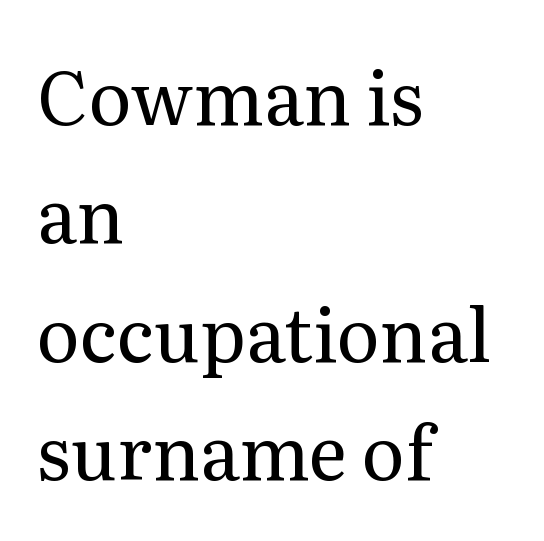
{"serif": "yes", "italic": "no", "bold": "no", "weight": "regular", "width": "normal", "stroke_contrast": "medium", "x_height": "medium", "monospaced": "no", "underline": "no", "align": "left", "line_spacing": "normal", "line_spacing_ratio": 1.6, "letter_spacing": "normal", "letter_spacing_em": 0.0, "glyph_px": 74}
